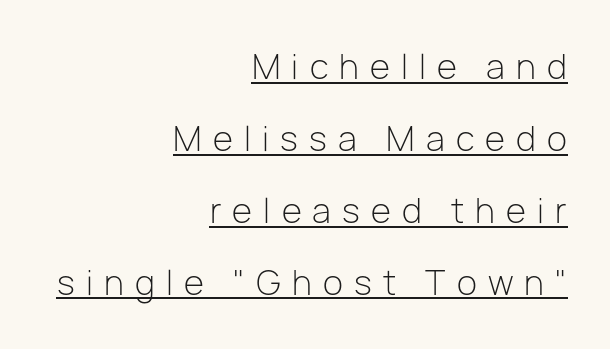
Note the varied advance widths — an 'i' is clearly narrower than an 'm'. The lettering stays uniformly vertical, giving the passage a roman look. In terms of leading, this rendering errs on the spacious side. Is there an underline? Yes — a line sits under the letters.
